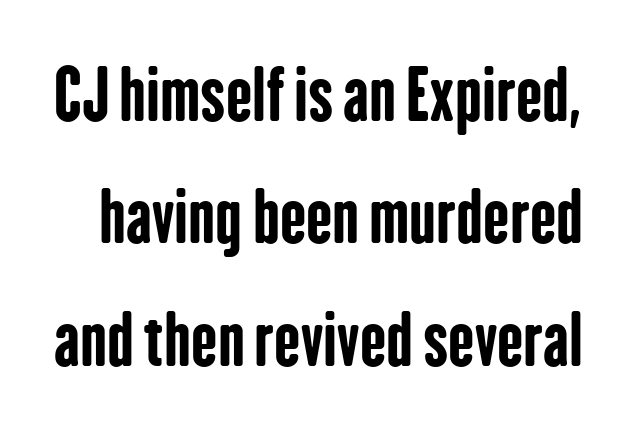
{"serif": "no", "italic": "no", "bold": "yes", "weight": "bold", "width": "condensed", "stroke_contrast": "low", "x_height": "medium", "monospaced": "no", "underline": "no", "line_spacing_ratio": 1.75, "letter_spacing": "normal", "letter_spacing_em": 0.0, "glyph_px": 70}
